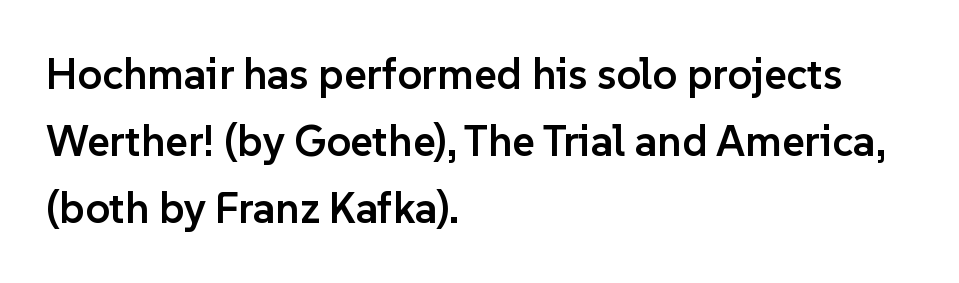
{"serif": "no", "italic": "no", "bold": "semi", "weight": "semibold", "width": "normal", "stroke_contrast": "low", "x_height": "medium", "monospaced": "no", "underline": "no", "align": "left", "line_spacing": "normal", "line_spacing_ratio": 1.56, "letter_spacing": "normal", "letter_spacing_em": 0.0, "glyph_px": 43}
